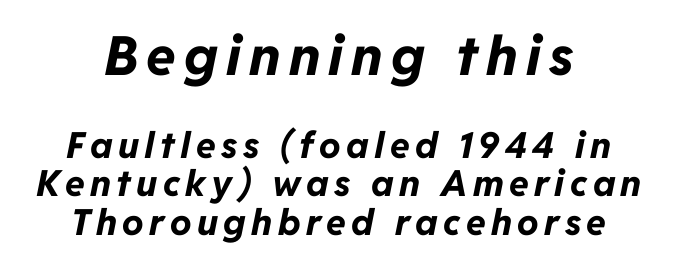
Glance below the letters and you will spot only blank space. The designer gave the opening block more size than the closing block. Closely set lines give the paragraph a compact silhouette. Short and long lines alike share a common midpoint. The face used here is proportionally spaced, like ordinary book or web type.
